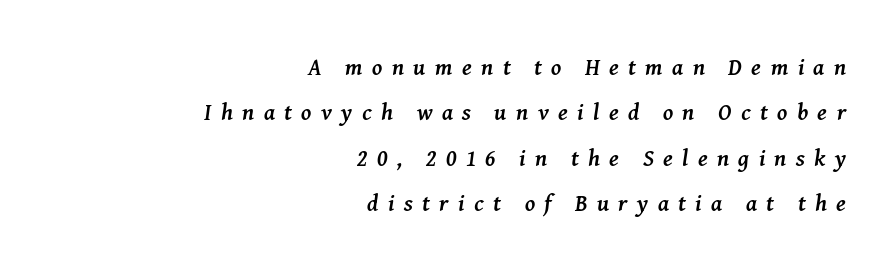
The image shows 23 px bold type, italic (leaning right); set right-aligned, loose line spacing (1.97x), unusually wide letter spacing (+0.41 em), not underlined.
